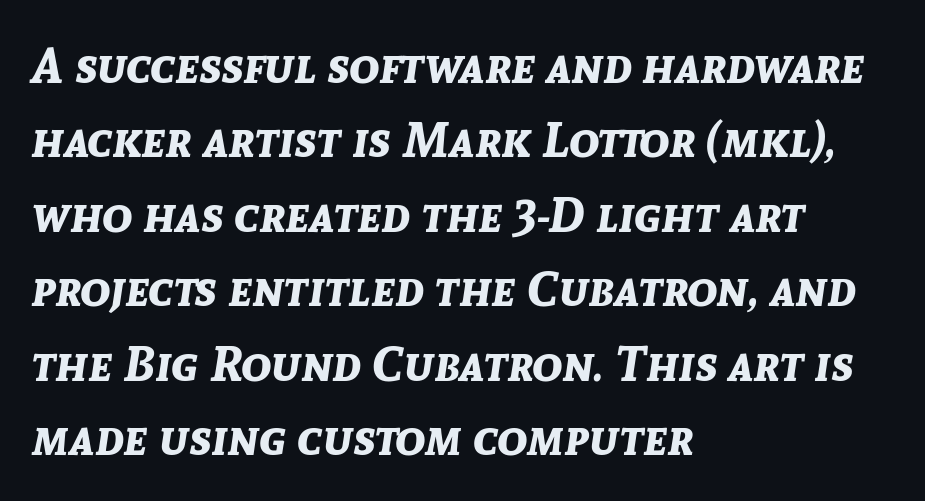
The image shows 50 px bold type, italic (leaning right); set left-aligned, normal line spacing (1.49x), normal letter spacing, not underlined; low stroke contrast and a medium x-height.
